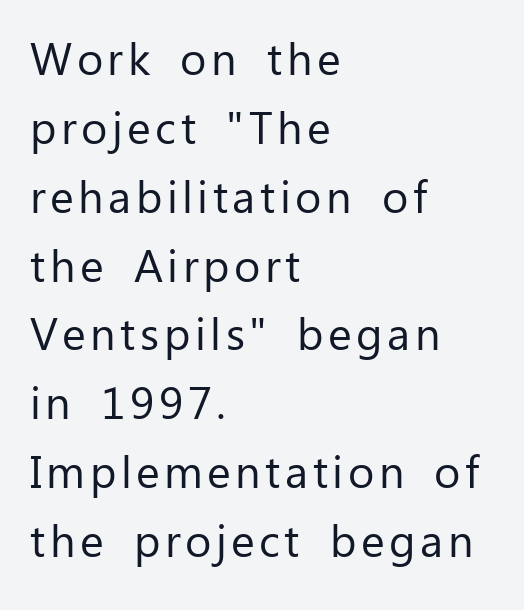
Honestly, there is no underline to notice here at all. This block has exactly the height ordinary leading produces. These lines stack with their left ends in a neat column. Think of a printed novel: that variable character pitch is what you see here. The typography opts for an upright posture over an oblique one.
